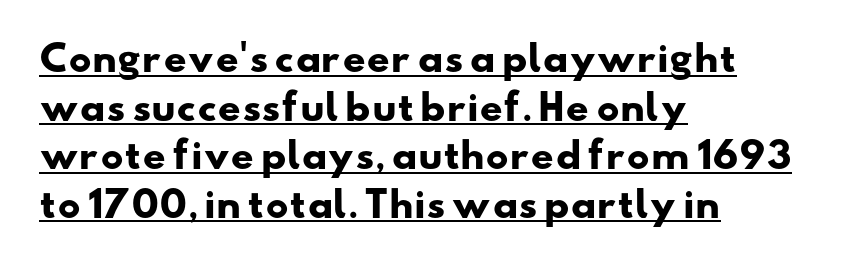
A typesetter would label this face a sans. Set as a true bold cut, around the 700 mark. These characters rest on top of a visible drawn line. Caption: standard tracking, unaltered. The rendering uses natural spacing where letterforms have individual widths.
